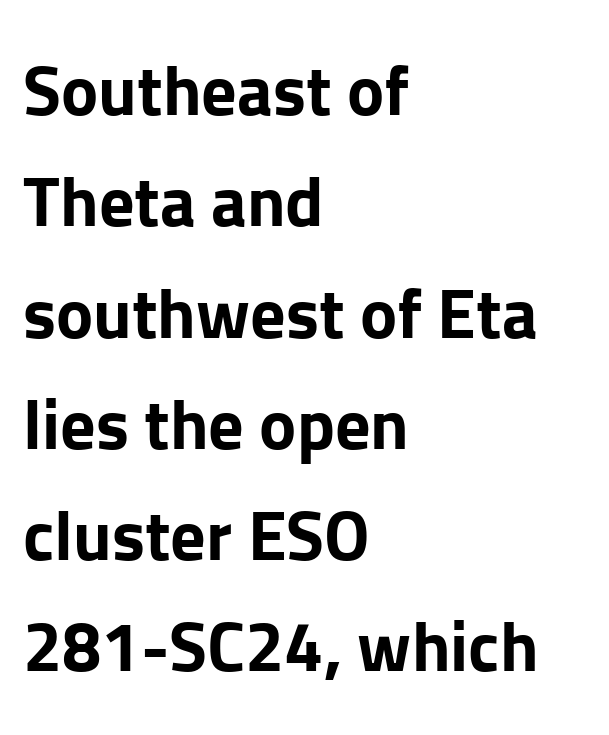
Check where the strokes stop: nothing finishes them off — pure sans. Compared with a centered layout, this one pins lines to the left instead. Typesetter's note: full bold, strokes at maximum text heaviness. Bare-footed words on every line.
